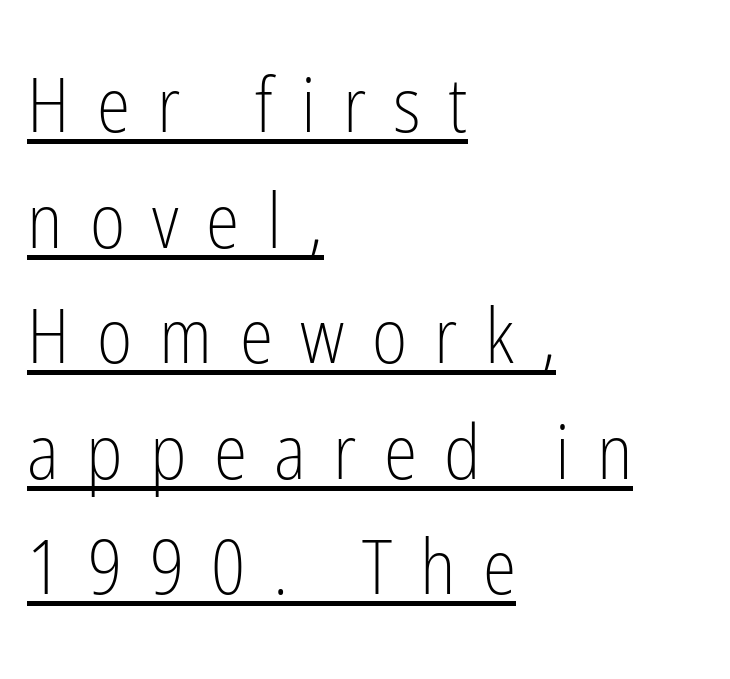
The image shows 76 px light, condensed sans-serif type, upright; set left-aligned, normal line spacing (1.52x), unusually wide letter spacing (+0.36 em), underlined; low stroke contrast and a medium x-height.
